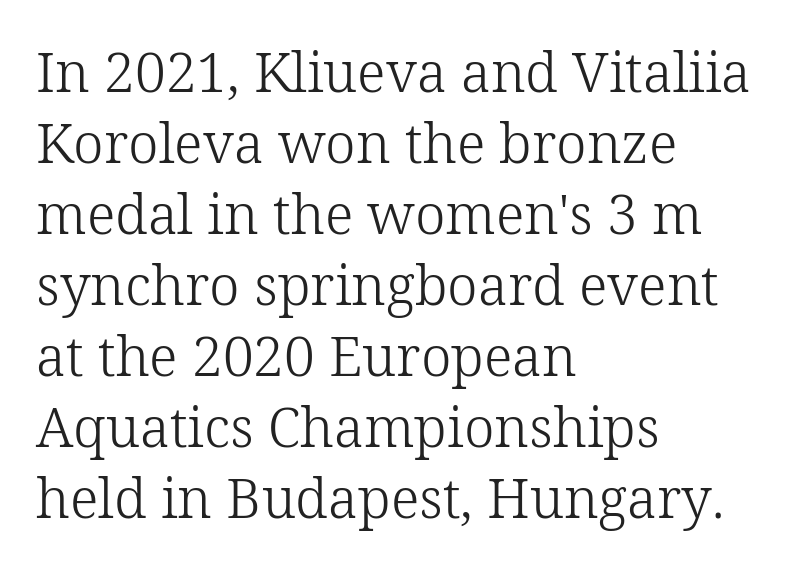
Q: Is the text bold? A: No.
Q: Is the text italic (slanted)? A: No, it is upright.
Q: Is the typeface a serif or a sans-serif typeface? A: Serif.
Q: Is the text underlined? A: No.
Q: How is the paragraph aligned? A: Left-aligned.
Q: Is the spacing between letters normal or unusually wide? A: Normal.
Q: Is the spacing between lines tight, normal or loose? A: Normal.
Q: Width (condensed, normal, or wide)? A: Normal.
Q: Stroke contrast? A: Low.
Q: x-height? A: Medium.
Q: Monospaced? A: No.
